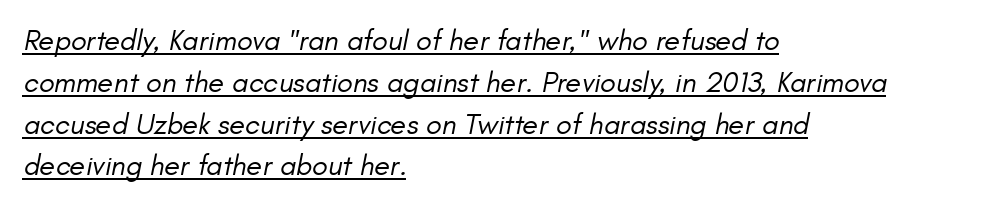
Caption: lettering with a line underneath. In terms of letterspacing, this is plain default setting. Emphasis-style slanted type is in use. Reading down the column, the eye jumps a familiar distance to each next line. Notice how the passage keeps a crisp vertical edge on the left only. No letter is thick-stroked: the sample isn't bold.
